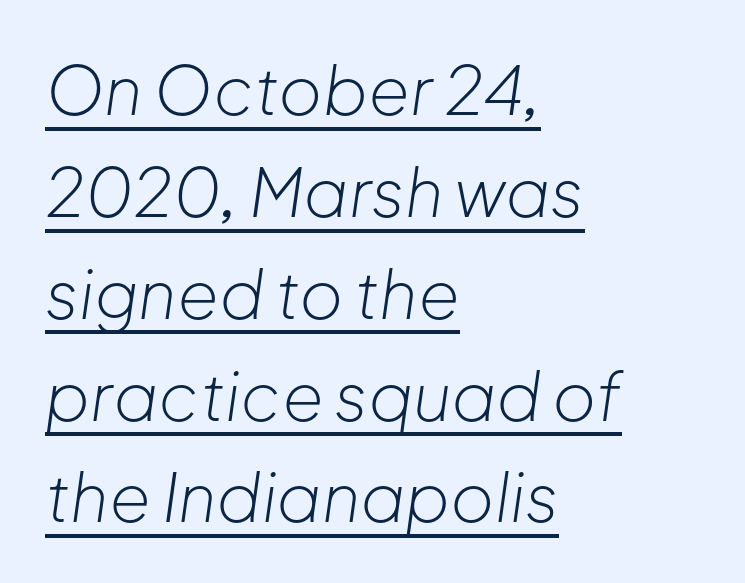
The image shows 67 px light type, italic (leaning right); set left-aligned, normal line spacing (1.52x), normal letter spacing, underlined; low stroke contrast and a medium x-height.
